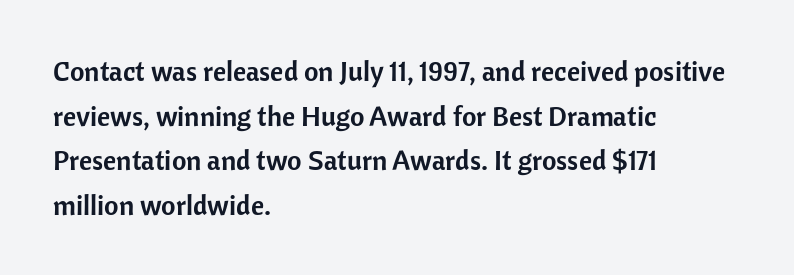
The passage shown is typed in a proportional face where columns would drift. The letters sit at their default tracking, neither squeezed nor spread. This is roman type, the default non-slanted kind. Every row of glyphs begins at an identical x-position on the left.
